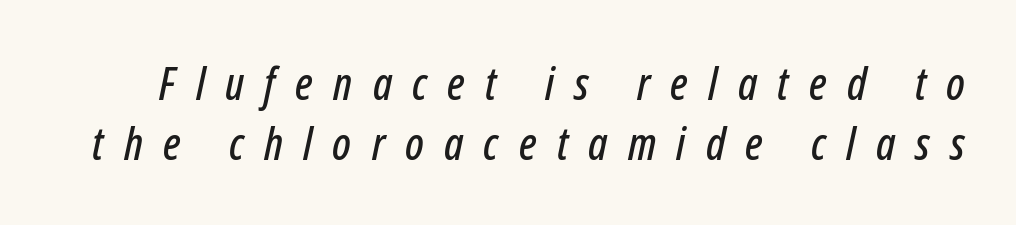
Q: Is the text italic (slanted)? A: Yes, it leans right by about 12 degrees.
Q: Is the text underlined? A: No.
Q: Is the spacing between letters normal or unusually wide? A: Unusually wide.
Q: Is the spacing between lines tight, normal or loose? A: Normal.
Q: Width (condensed, normal, or wide)? A: Condensed.
Q: Stroke contrast? A: Low.
Q: x-height? A: Medium.
Q: Monospaced? A: No.
